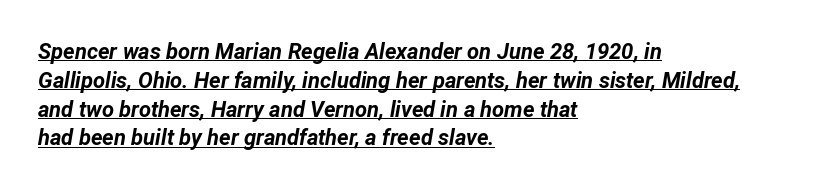
Q: Is the text bold? A: Yes.
Q: Is the text italic (slanted)? A: Yes, it leans right by about 12 degrees.
Q: Is the text underlined? A: Yes.
Q: How is the paragraph aligned? A: Left-aligned.
Q: Is the spacing between letters normal or unusually wide? A: Normal.
Q: Is the spacing between lines tight, normal or loose? A: Normal.
